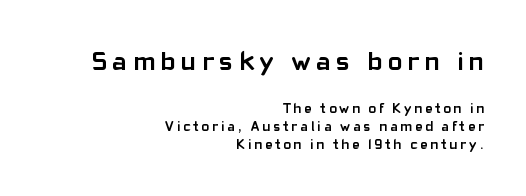
{"italic": "no", "bold": "yes", "underline": "no", "align": "right", "line_spacing": "normal", "line_spacing_ratio": 1.28, "letter_spacing": "wide", "letter_spacing_em": 0.21, "larger_block": "first", "size_ratio": 1.93, "glyph_px": 27}
